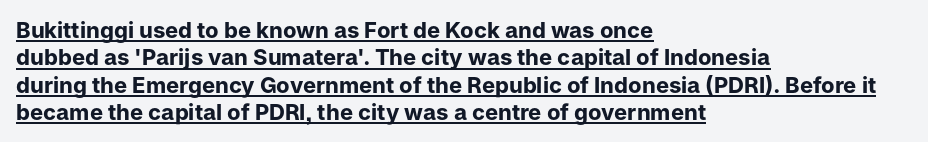
The image shows 22 px bold type, upright; set left-aligned, line spacing 1.24x, normal letter spacing, underlined.
